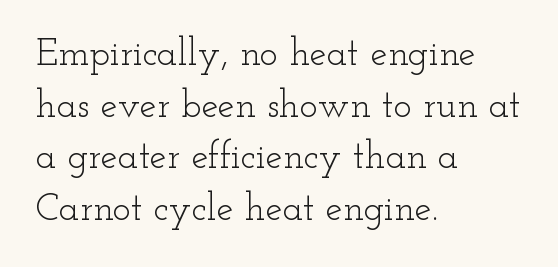
{"serif": "yes", "italic": "no", "bold": "no", "weight": "light", "width": "wide", "stroke_contrast": "low", "x_height": "small", "monospaced": "no", "underline": "no", "align": "left", "line_spacing": "normal", "line_spacing_ratio": 1.36, "letter_spacing": "normal", "letter_spacing_em": 0.0, "glyph_px": 38}
